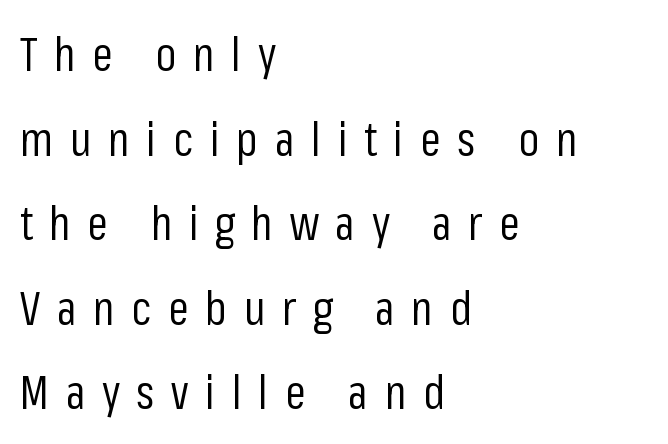
{"serif": "no", "italic": "no", "bold": "no", "weight": "regular", "width": "condensed", "stroke_contrast": "low", "x_height": "medium", "monospaced": "no", "underline": "no", "align": "left", "line_spacing_ratio": 1.8, "letter_spacing": "wide", "letter_spacing_em": 0.35, "glyph_px": 47}
